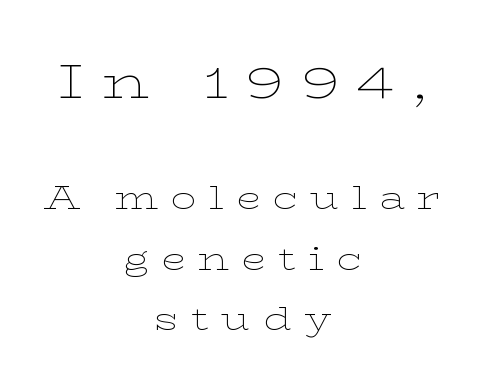
A bare baseline throughout the passage. The passage shown is typed in a proportional face where columns would drift. If you drew a line through each stem, it would be perfectly vertical. Look at the tracking — it's clearly loosened, letters drifting apart. Reading down the block, each line starts at a different indent, mirrored at its end.
